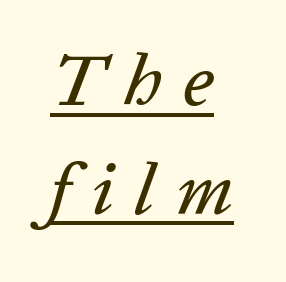
The rendering uses natural spacing where letterforms have individual widths. Underlined type. A student would call this left alignment; a typographer would say flush left, rag right. The tracking reads as deliberately expanded to a designer's eye. Characters are canted at an angle relative to the baseline's perpendicular.
